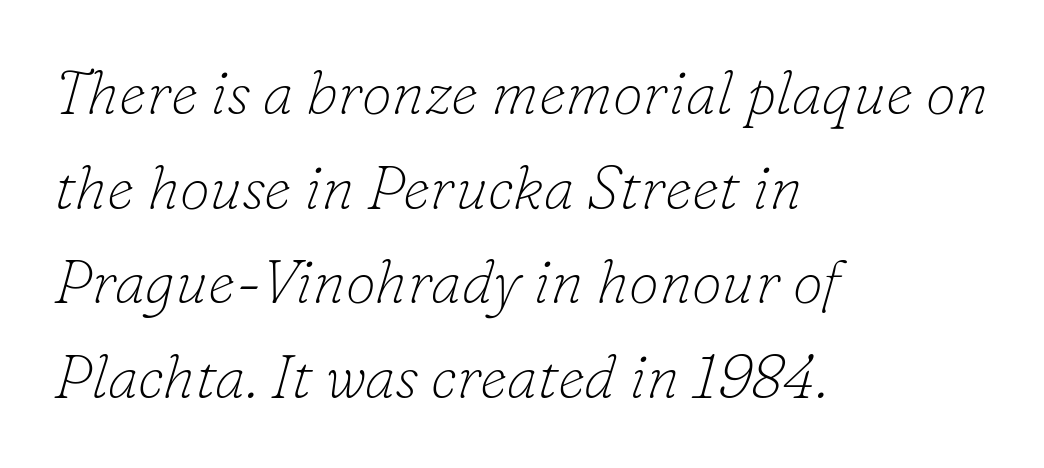
{"serif": "yes", "italic": "yes", "lean": "right", "slant_degrees": 16, "bold": "no", "weight": "thin", "width": "normal", "stroke_contrast": "low", "x_height": "small", "monospaced": "no", "underline": "no", "align": "left", "line_spacing": "normal", "line_spacing_ratio": 1.55, "letter_spacing": "normal", "letter_spacing_em": 0.0, "glyph_px": 61}
